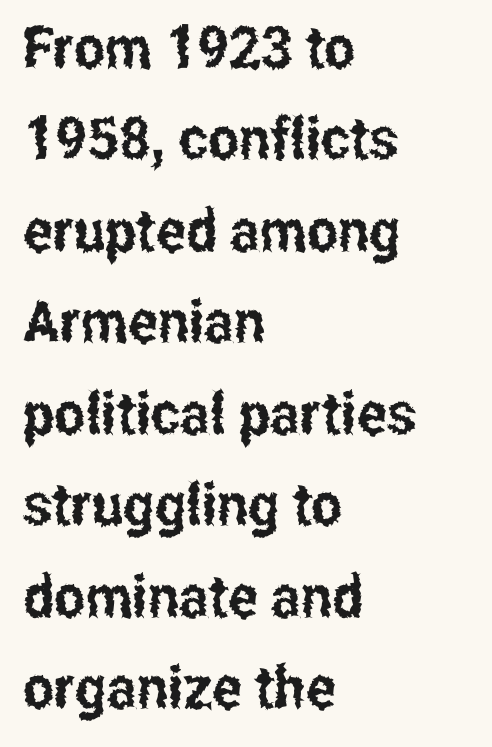
Q: Is the text italic (slanted)? A: No, it is upright.
Q: Is the typeface a serif or a sans-serif typeface? A: Sans-serif.
Q: Is the text underlined? A: No.
Q: How is the paragraph aligned? A: Left-aligned.
Q: Is the spacing between letters normal or unusually wide? A: Normal.
Q: Is the spacing between lines tight, normal or loose? A: Normal.
Q: Width (condensed, normal, or wide)? A: Condensed.
Q: Stroke contrast? A: Low.
Q: x-height? A: Medium.
Q: Monospaced? A: No.
